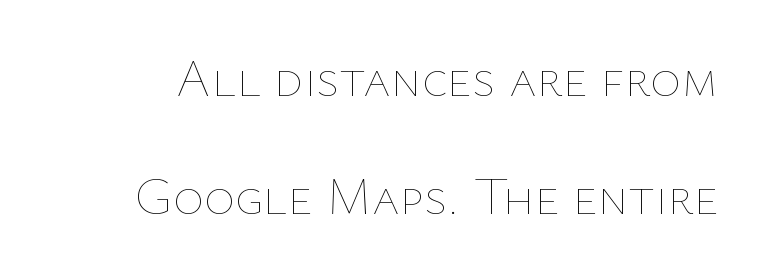
{"italic": "no", "bold": "no", "weight": "thin", "width": "normal", "stroke_contrast": "low", "x_height": "medium", "monospaced": "no", "underline": "no", "line_spacing": "loose", "line_spacing_ratio": 2.22, "letter_spacing": "normal", "letter_spacing_em": 0.0, "glyph_px": 53}
